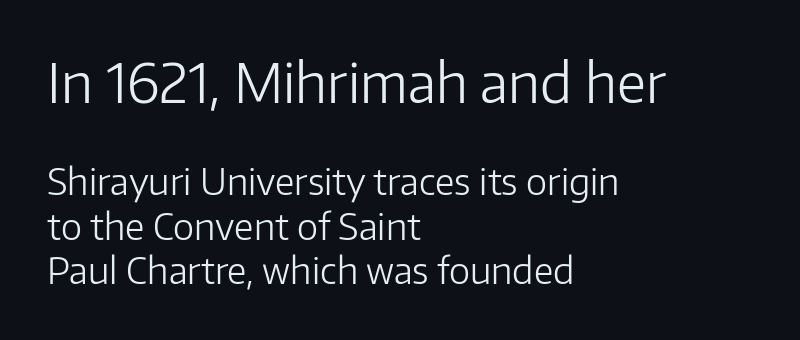
{"serif": "no", "italic": "no", "bold": "no", "weight": "light", "width": "normal", "stroke_contrast": "low", "x_height": "medium", "monospaced": "no", "underline": "no", "align": "left", "line_spacing_ratio": 1.24, "letter_spacing": "normal", "letter_spacing_em": 0.0, "larger_block": "first", "size_ratio": 1.5, "glyph_px": 54}
